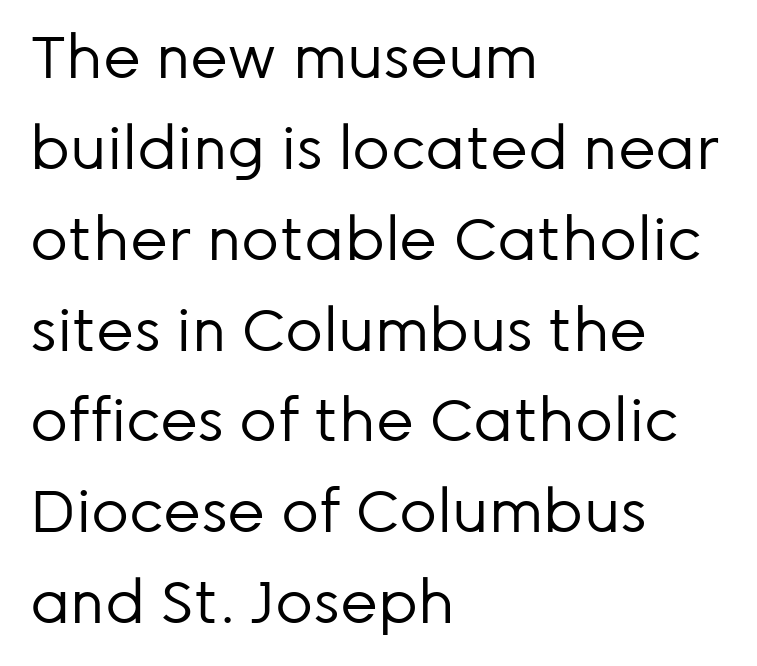
Q: Is the text bold? A: No.
Q: Is the text italic (slanted)? A: No, it is upright.
Q: Is the typeface a serif or a sans-serif typeface? A: Sans-serif.
Q: Is the text underlined? A: No.
Q: How is the paragraph aligned? A: Left-aligned.
Q: Is the spacing between letters normal or unusually wide? A: Normal.
Q: Is the spacing between lines tight, normal or loose? A: Normal.
Q: Width (condensed, normal, or wide)? A: Normal.
Q: Stroke contrast? A: Low.
Q: x-height? A: Medium.
Q: Monospaced? A: No.
